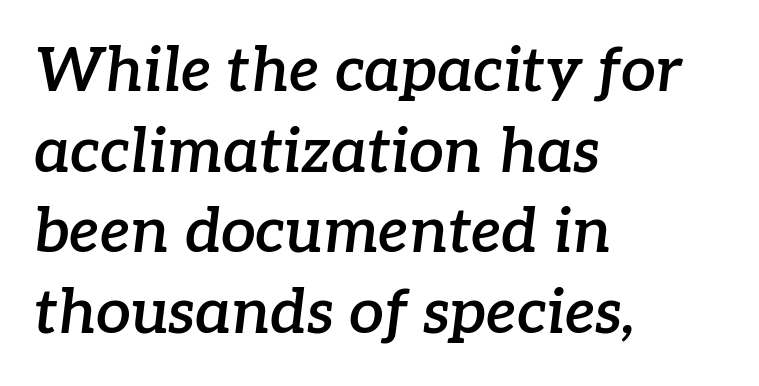
The image shows 62 px semibold serif type, italic (leaning right); set left-aligned, normal line spacing (1.3x), normal letter spacing, not underlined; low stroke contrast and a medium x-height.
